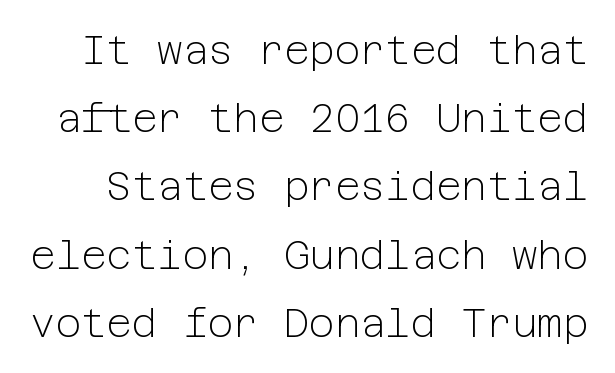
Rendered with straight, roman letterforms. Just letters on the line, the space beneath them empty. The characters display no serif detailing; their extremities are plain. Nothing heavy about these letters — not bold at all. Spacing between characters is what you'd get straight out of the box.
